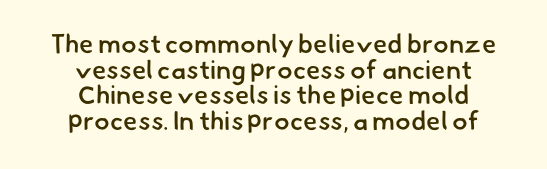
Q: Is the text bold? A: Semi-bold.
Q: Is the text underlined? A: No.
Q: How is the paragraph aligned? A: Centered.
Q: Is the spacing between letters normal or unusually wide? A: Normal.
Q: Is the spacing between lines tight, normal or loose? A: Tight.
